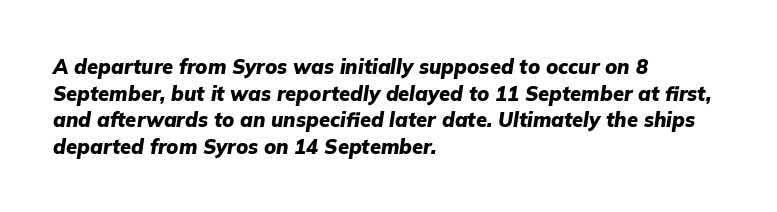
{"italic": "yes", "lean": "right", "slant_degrees": 9, "bold": "yes", "underline": "no", "align": "left", "line_spacing": "normal", "line_spacing_ratio": 1.33, "letter_spacing": "normal", "letter_spacing_em": 0.0, "glyph_px": 20}
